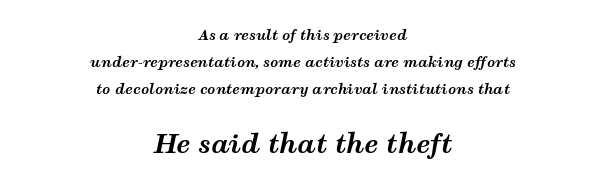
Q: Is the text bold? A: Yes.
Q: Is the text italic (slanted)? A: Yes, it leans right by about 12 degrees.
Q: Is the text underlined? A: No.
Q: How is the paragraph aligned? A: Centered.
Q: Is the spacing between letters normal or unusually wide? A: Normal.
Q: Is the spacing between lines tight, normal or loose? A: Loose.
Q: Which block of text is set in a larger size, the first (top) or the second (bottom)? A: The second (bottom) one.
